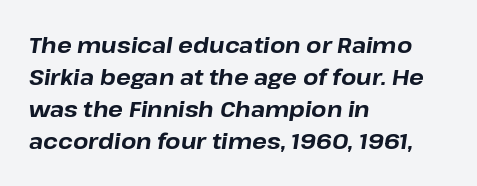
The rendering applies a slant to the glyphs. Does extra space separate the letters? No, they use regular spacing. Lines of text with bare space underneath. Rows of type keep a routine distance in the vertical direction. The typesetter chose a ragged-right arrangement here. Pretty heavy lettering here — definitely bold.
